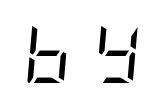
The image shows 59 px regular-weight, condensed type, italic (leaning right); set unusually wide letter spacing (+0.35 em), not underlined; low stroke contrast and a large x-height.
